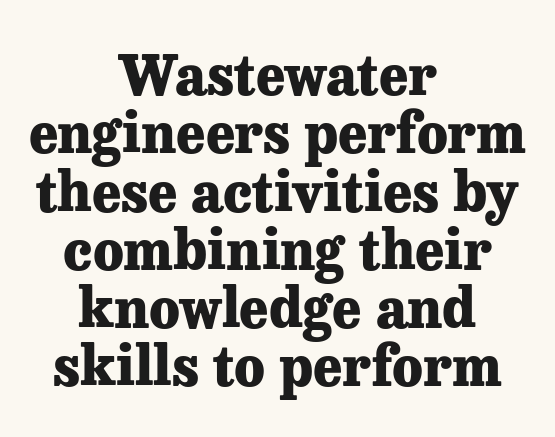
The block of text is dense from top to bottom, with scant space between rows. The compositor balanced each line on the midline. Varying glyph widths throughout — classic text-font behaviour. Emphasis by weight is at full strength: bold. The specimen omits any rule beneath the text block's lines.
